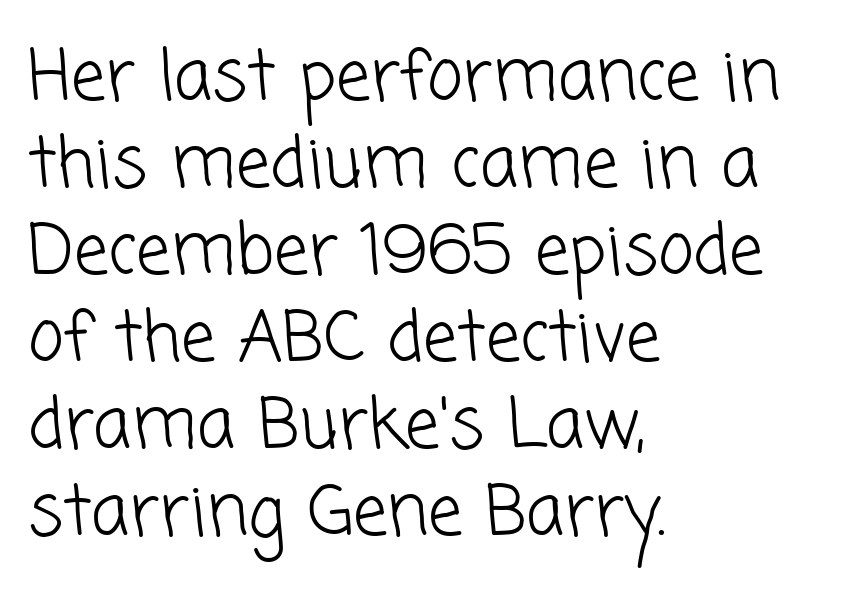
What stands out about the letter spacing? Nothing — it is the standard amount. Think of a printed novel: that variable character pitch is what you see here. The typeface chosen for these lines omits serifs. The designer left line spacing at the default. The weight tops out at a normal text grade. Has an underline been added? It has not.
